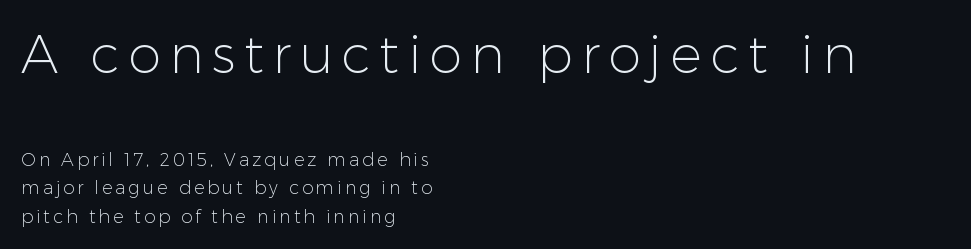
Posture: upright roman. Leftover space on each line is placed entirely after the last word. Serifs: no, the terminals of the letterforms are clean. Between these two stacked blocks, the higher one wins on size.
